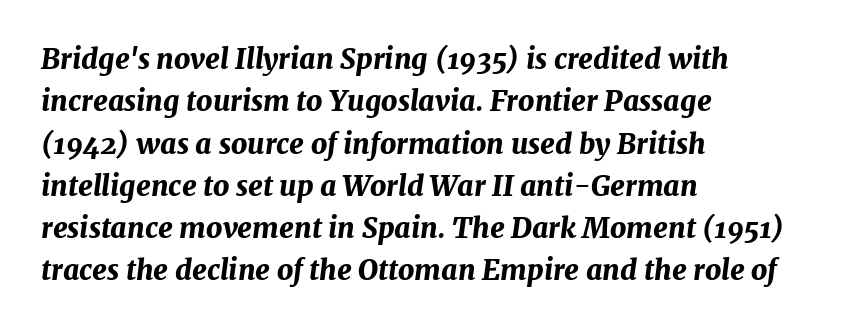
{"italic": "yes", "lean": "right", "slant_degrees": 7, "bold": "yes", "weight": "bold", "width": "normal", "stroke_contrast": "medium", "x_height": "medium", "monospaced": "no", "underline": "no", "align": "left", "line_spacing": "normal", "line_spacing_ratio": 1.51, "letter_spacing": "normal", "letter_spacing_em": 0.0, "glyph_px": 28}
